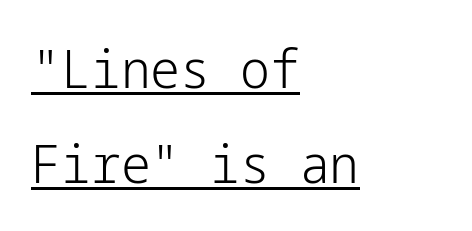
Teacher's note: observe the even left margin — that is flush-left alignment. The type family on display is of the sans-serif kind. No extra ink here — the face is not bold. This sample uses plain, unmodified letter spacing.
